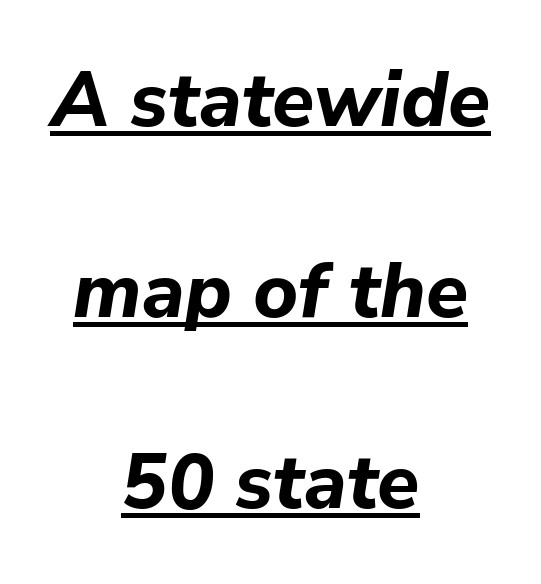
The image shows 77 px bold type, italic (leaning right); set centered, loose line spacing (2.48x), normal letter spacing, underlined; low stroke contrast and a medium x-height.
